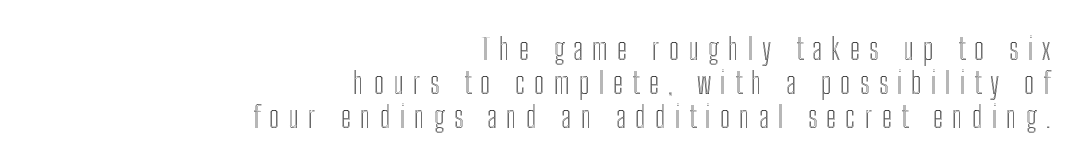
{"italic": "no", "width": "condensed", "x_height": "medium", "monospaced": "no", "underline": "no", "align": "right", "line_spacing_ratio": 1.18, "letter_spacing": "wide", "letter_spacing_em": 0.32, "glyph_px": 29}
